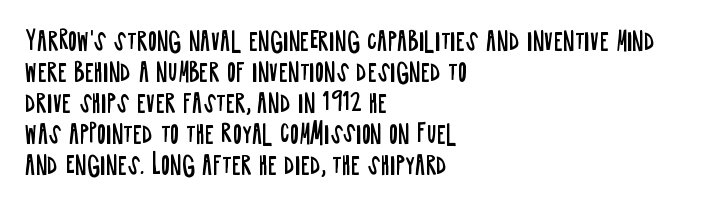
{"italic": "no", "bold": "no", "underline": "no", "align": "left", "line_spacing": "normal", "line_spacing_ratio": 1.29, "letter_spacing": "normal", "letter_spacing_em": 0.0, "glyph_px": 24}
